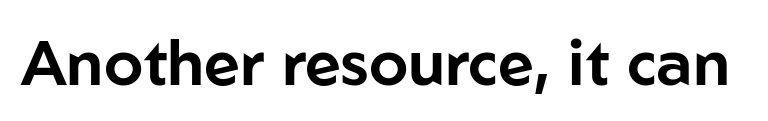
The image shows 63 px sans-serif type, upright; set normal letter spacing, not underlined; low stroke contrast and a medium x-height.
